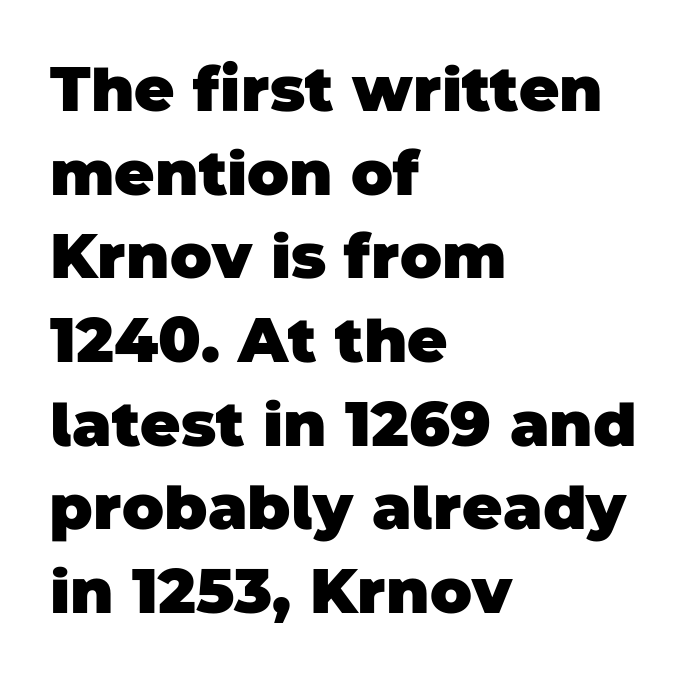
The image shows 62 px heavy sans-serif type; set left-aligned, normal line spacing (1.35x), normal letter spacing, not underlined; low stroke contrast and a large x-height.
